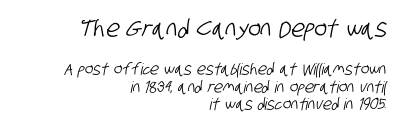
{"underline": "no", "align": "right", "line_spacing": "tight", "line_spacing_ratio": 1.09, "letter_spacing": "normal", "letter_spacing_em": 0.0, "larger_block": "first", "size_ratio": 1.5, "glyph_px": 24}
